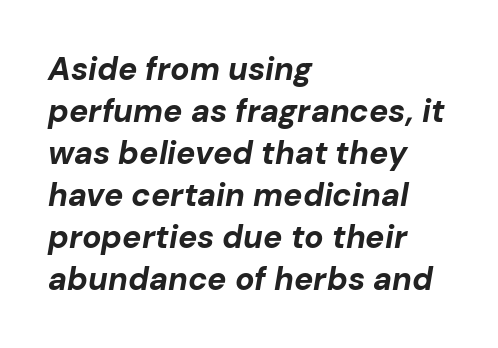
Q: Is the text bold? A: Yes.
Q: Is the text italic (slanted)? A: Yes, it leans right by about 10 degrees.
Q: Is the text underlined? A: No.
Q: How is the paragraph aligned? A: Left-aligned.
Q: Is the spacing between letters normal or unusually wide? A: Normal.
Q: Is the spacing between lines tight, normal or loose? A: Normal.
Q: Width (condensed, normal, or wide)? A: Normal.
Q: Stroke contrast? A: Low.
Q: x-height? A: Medium.
Q: Monospaced? A: No.
